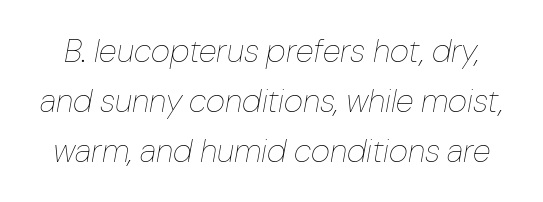
The glyphs are unaccompanied by any horizontal stroke below them. The letterforms sit shoulder to shoulder at normal distance. No heavy texture on the line: the type isn't bold. Normally led — the rows are evenly, conventionally spaced.
